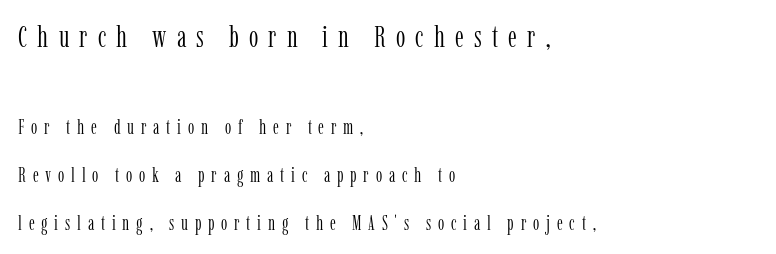
Q: Is the text bold? A: No.
Q: Is the text italic (slanted)? A: No, it is upright.
Q: Is the typeface a serif or a sans-serif typeface? A: Serif.
Q: Is the text underlined? A: No.
Q: How is the paragraph aligned? A: Left-aligned.
Q: Is the spacing between letters normal or unusually wide? A: Unusually wide.
Q: Is the spacing between lines tight, normal or loose? A: Loose.
Q: Which block of text is set in a larger size, the first (top) or the second (bottom)? A: The first (top) one.
Q: Width (condensed, normal, or wide)? A: Condensed.
Q: Stroke contrast? A: Low.
Q: x-height? A: Medium.
Q: Monospaced? A: No.
